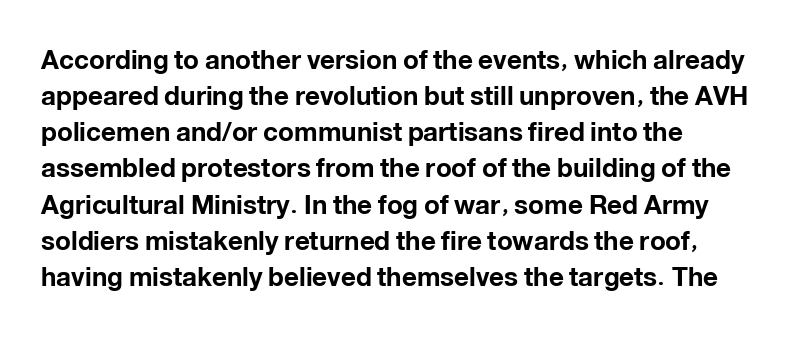
Notice how the stems are strictly vertical — no italics here. Each row of text sits above clean, open space. The passage shown has conventional tracking throughout. Notice how thick the strokes are: this is what a full bold looks like. The passage shown stacks its lines at a standard gap.
